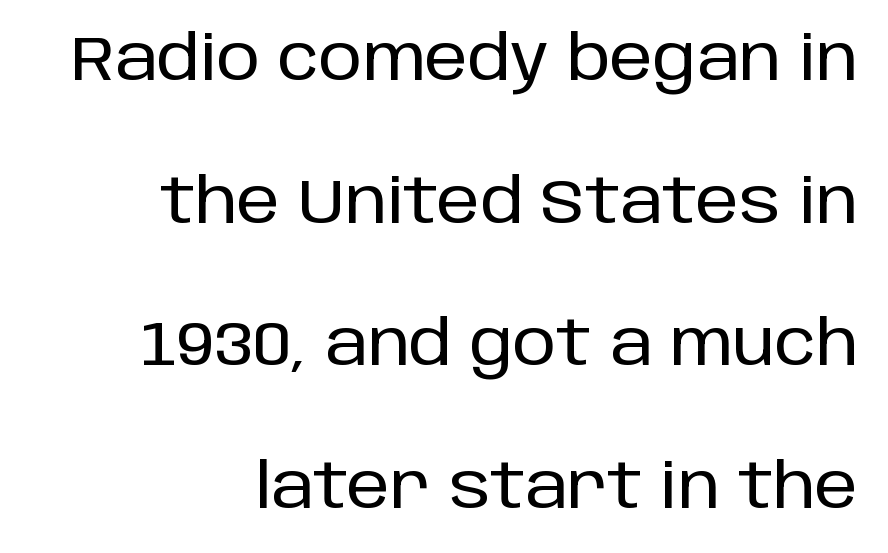
The image shows 62 px sans-serif type, upright; set right-aligned, loose line spacing (2.3x), normal letter spacing, not underlined; low stroke contrast and a large x-height.
